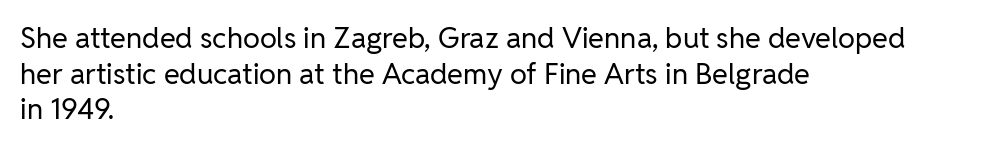
{"serif": "no", "italic": "no", "bold": "no", "weight": "regular", "width": "normal", "stroke_contrast": "low", "x_height": "medium", "monospaced": "no", "underline": "no", "align": "left", "line_spacing_ratio": 1.23, "letter_spacing": "normal", "letter_spacing_em": 0.0, "glyph_px": 29}
